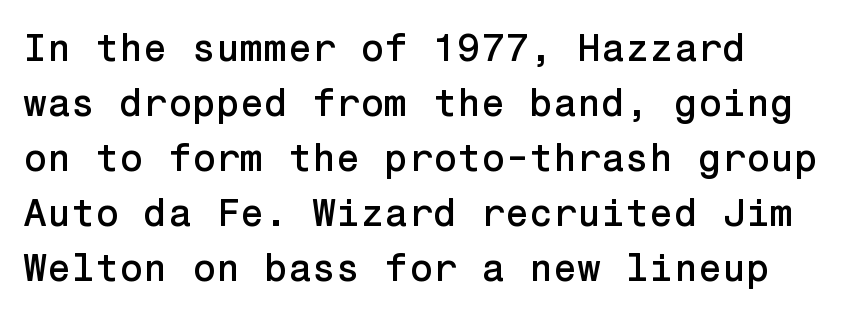
{"serif": "no", "italic": "no", "width": "normal", "stroke_contrast": "low", "x_height": "medium", "underline": "no", "line_spacing": "normal", "line_spacing_ratio": 1.41, "letter_spacing": "normal", "letter_spacing_em": 0.0, "glyph_px": 39}
